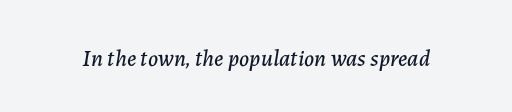
The image shows 23 px text type, italic (leaning right); set normal letter spacing, not underlined.
